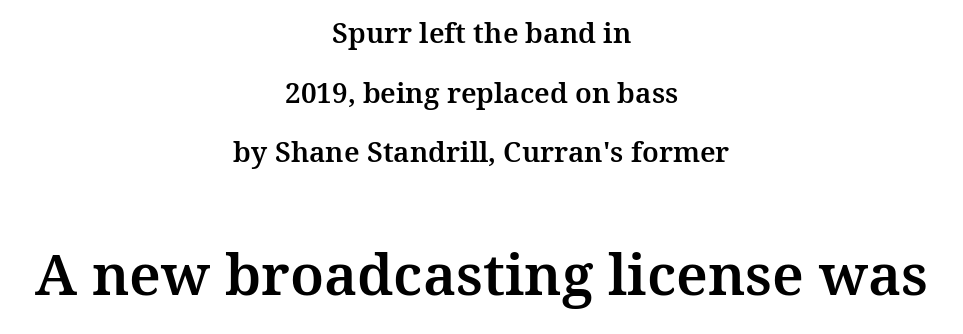
{"serif": "yes", "italic": "no", "width": "normal", "stroke_contrast": "medium", "x_height": "medium", "monospaced": "no", "underline": "no", "align": "center", "line_spacing": "loose", "line_spacing_ratio": 2.13, "letter_spacing": "normal", "letter_spacing_em": 0.0, "larger_block": "second", "size_ratio": 2.04, "glyph_px": 57}
